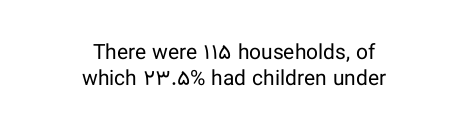
The type is set solid horizontally, with unmodified tracking. The typesetter chose a symmetrical, centered arrangement here. The foot of each line stays bare and open. The face looks like a standard text weight, possibly lighter.
